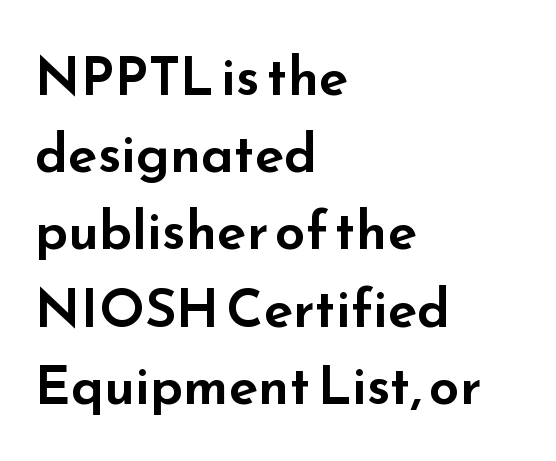
Q: Is the text italic (slanted)? A: No, it is upright.
Q: Is the typeface a serif or a sans-serif typeface? A: Sans-serif.
Q: Is the text underlined? A: No.
Q: How is the paragraph aligned? A: Left-aligned.
Q: Is the spacing between letters normal or unusually wide? A: Normal.
Q: Is the spacing between lines tight, normal or loose? A: Normal.
Q: Width (condensed, normal, or wide)? A: Wide.
Q: Stroke contrast? A: Low.
Q: x-height? A: Small.
Q: Monospaced? A: No.
